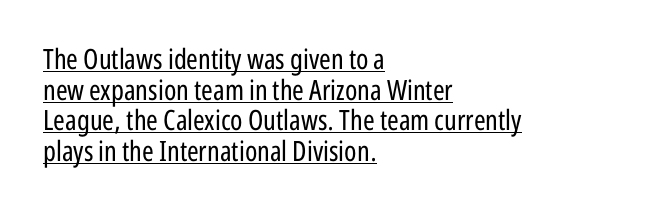
The image shows 28 px regular-weight, condensed sans-serif type, upright; set left-aligned, tight line spacing (1.09x), normal letter spacing, underlined; low stroke contrast and a medium x-height.
